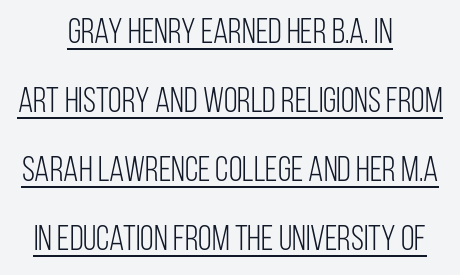
{"serif": "no", "italic": "no", "bold": "no", "weight": "light", "width": "condensed", "stroke_contrast": "low", "x_height": "large", "monospaced": "no", "underline": "yes", "align": "center", "line_spacing": "loose", "line_spacing_ratio": 1.97, "letter_spacing": "normal", "letter_spacing_em": 0.0, "glyph_px": 35}
